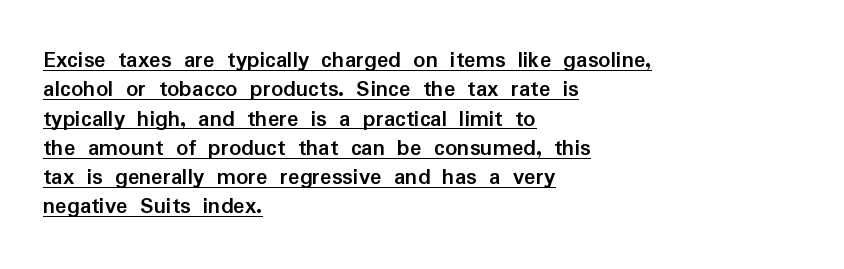
Q: Is the text bold? A: Yes.
Q: Is the text italic (slanted)? A: No, it is upright.
Q: Is the text underlined? A: Yes.
Q: How is the paragraph aligned? A: Left-aligned.
Q: Is the spacing between letters normal or unusually wide? A: Normal.
